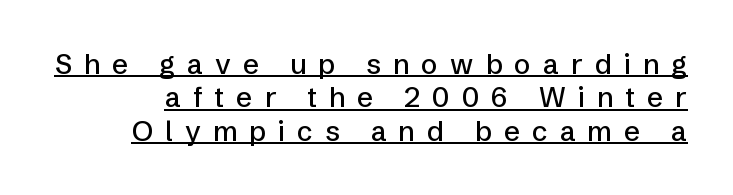
The sample's only ornament is a line tracing under the words. The letters carry no serifs — their stems end cleanly without finishing strokes. What stands out about the letter spacing? Its width — letters are far apart. Each letter keeps its own natural width here, so spacing adapts to shape. Style check: upright.
